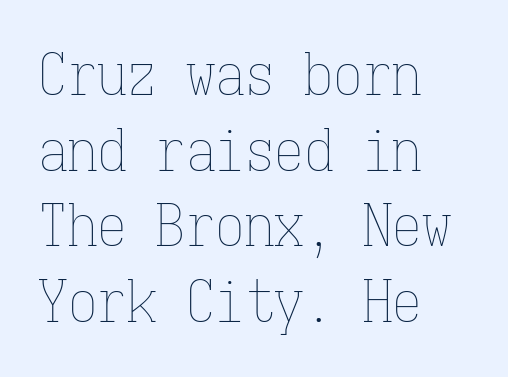
Check the space under the baseline: it is left empty. The setting favours the left margin, as ordinary paragraphs usually do. A typesetter would call this leading conventional body-copy spacing. Note the uniform advance width — an 'i' takes as much space as an 'm'. Tall strokes in this sample are plumb rather than angled. Tracking here is standard; glyphs follow each other at the usual distance.
